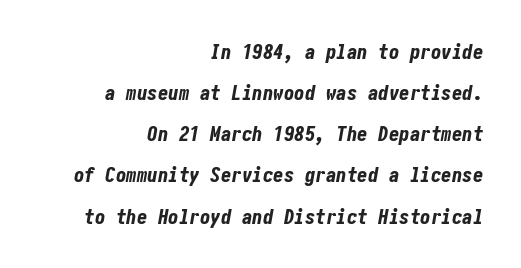
The image shows 21 px bold type, italic (leaning right); set right-aligned, loose line spacing (1.96x), normal letter spacing, not underlined.
